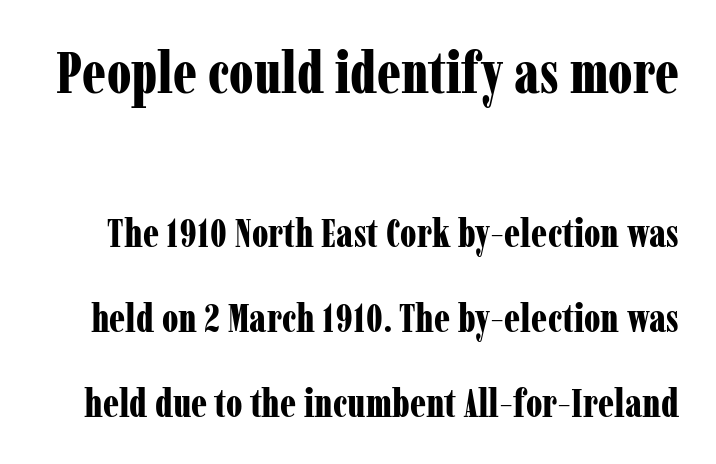
{"serif": "yes", "italic": "no", "bold": "yes", "weight": "bold", "width": "condensed", "stroke_contrast": "low", "x_height": "medium", "monospaced": "no", "underline": "no", "line_spacing": "loose", "line_spacing_ratio": 2.17, "letter_spacing": "normal", "letter_spacing_em": 0.0, "larger_block": "first", "size_ratio": 1.49, "glyph_px": 58}
